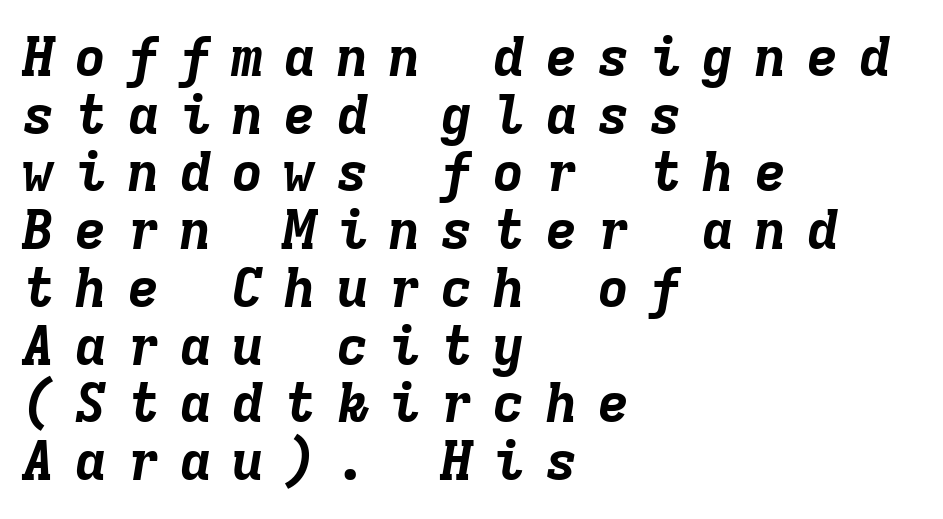
The image shows 55 px bold type, italic (leaning right), monospaced; set left-aligned, tight line spacing (1.05x), unusually wide letter spacing (+0.35 em), not underlined; low stroke contrast and a medium x-height.
